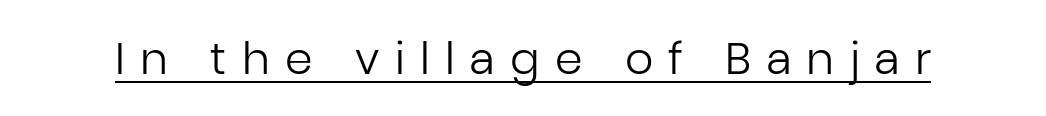
Q: Is the text bold? A: No.
Q: Is the text italic (slanted)? A: No, it is upright.
Q: Is the typeface a serif or a sans-serif typeface? A: Sans-serif.
Q: Is the text underlined? A: Yes.
Q: Is the spacing between letters normal or unusually wide? A: Unusually wide.
Q: Width (condensed, normal, or wide)? A: Normal.
Q: Stroke contrast? A: Low.
Q: x-height? A: Medium.
Q: Monospaced? A: No.
